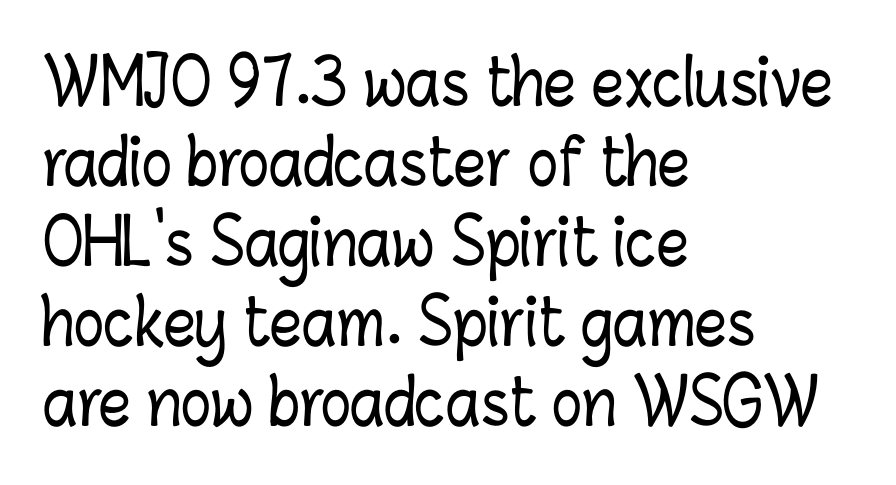
The image shows 63 px condensed type, upright; set left-aligned, normal line spacing (1.27x), normal letter spacing, not underlined; low stroke contrast and a medium x-height.
